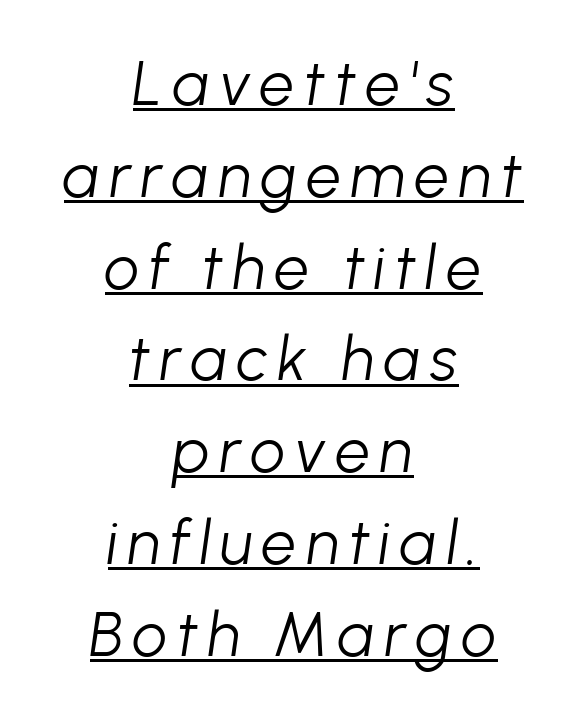
In terms of posture, this sample is oblique. Which margin do the lines hug? Neither — every line sits in the middle. No chunkiness to these letters — they're not bold. Each letter keeps its own natural width here, so spacing adapts to shape. This block has exactly the height ordinary leading produces. Descenders here cross a horizontal rule under the line.
